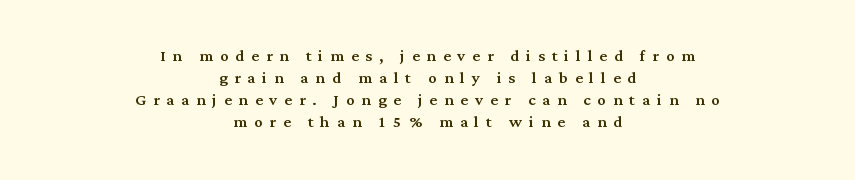
There is plenty of visible air inserted between adjacent glyphs. Any mark beneath the type? The region is blank. In CSS terms this would be text-align: center. Successive baselines arrive quickly, one right under another. The typography opts for an upright posture over an oblique one.
